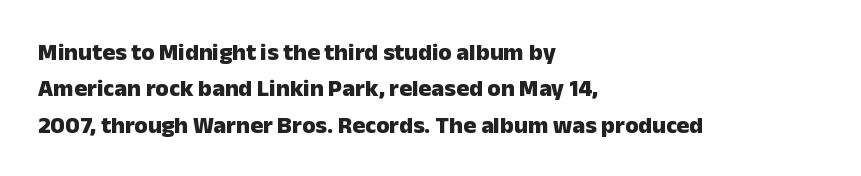
{"italic": "no", "bold": "yes", "underline": "no", "align": "left", "line_spacing": "normal", "line_spacing_ratio": 1.52, "letter_spacing": "normal", "letter_spacing_em": 0.0, "glyph_px": 24}
